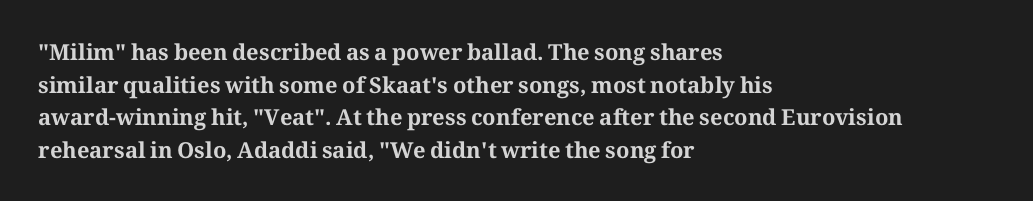
Q: Is the text bold? A: Yes.
Q: Is the text italic (slanted)? A: No, it is upright.
Q: Is the text underlined? A: No.
Q: How is the paragraph aligned? A: Left-aligned.
Q: Is the spacing between letters normal or unusually wide? A: Normal.
Q: Is the spacing between lines tight, normal or loose? A: Normal.
